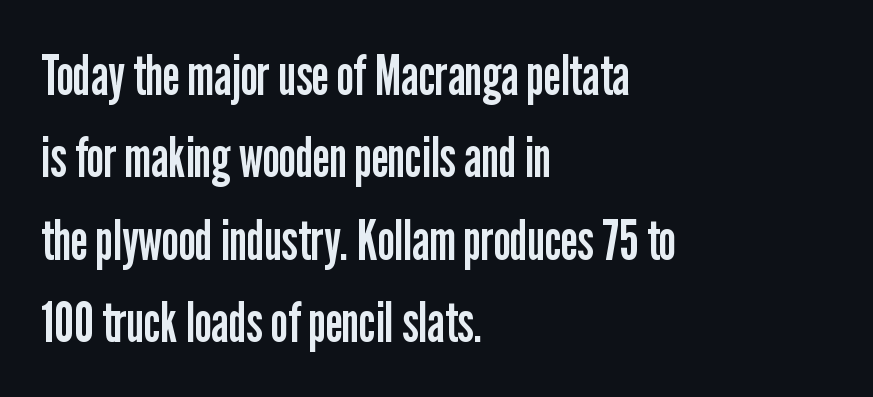
{"serif": "no", "italic": "no", "bold": "no", "weight": "regular", "width": "condensed", "stroke_contrast": "low", "x_height": "medium", "monospaced": "no", "underline": "no", "align": "left", "line_spacing": "normal", "line_spacing_ratio": 1.5, "letter_spacing": "normal", "letter_spacing_em": 0.0, "glyph_px": 55}
